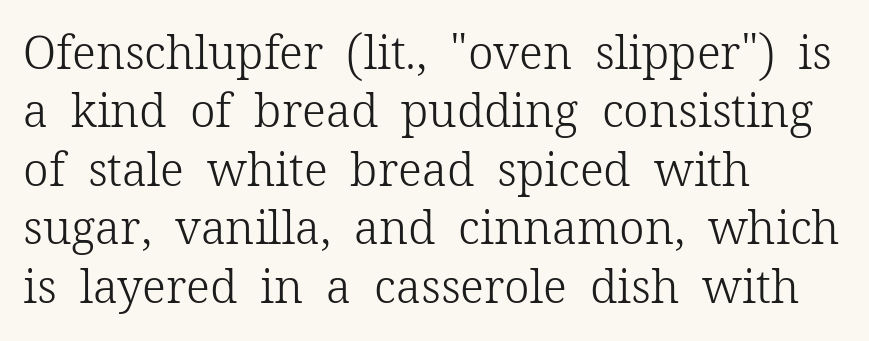
Q: Is the text bold? A: No.
Q: Is the text italic (slanted)? A: No, it is upright.
Q: Is the typeface a serif or a sans-serif typeface? A: Serif.
Q: Is the text underlined? A: No.
Q: How is the paragraph aligned? A: Left-aligned.
Q: Is the spacing between letters normal or unusually wide? A: Normal.
Q: Is the spacing between lines tight, normal or loose? A: Normal.
Q: Width (condensed, normal, or wide)? A: Normal.
Q: Stroke contrast? A: Low.
Q: x-height? A: Medium.
Q: Monospaced? A: No.
